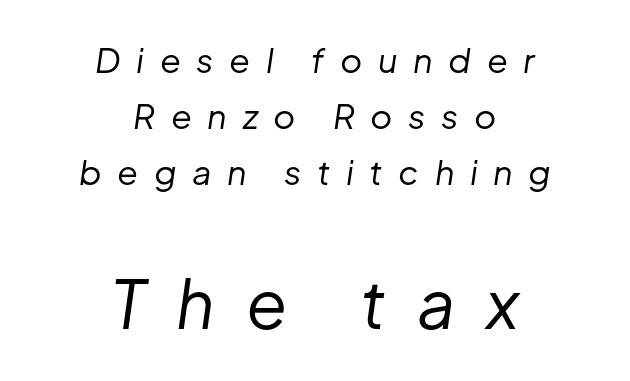
{"italic": "yes", "lean": "right", "slant_degrees": 8, "bold": "no", "weight": "regular", "width": "normal", "stroke_contrast": "low", "x_height": "medium", "monospaced": "no", "underline": "no", "align": "center", "line_spacing": "normal", "line_spacing_ratio": 1.65, "letter_spacing": "wide", "letter_spacing_em": 0.46, "larger_block": "second", "size_ratio": 1.97, "glyph_px": 67}
